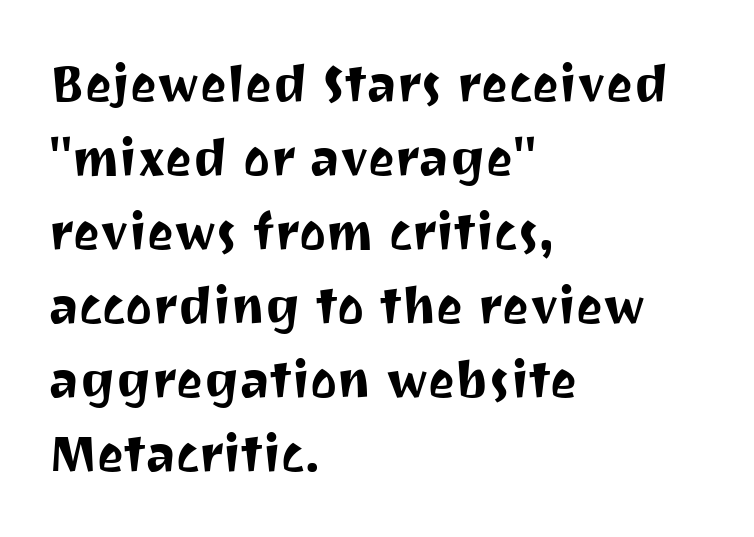
You can tell it's not italic because the verticals are truly vertical. The rendering uses a moderate line-height, typical for paragraphs. You can tell from the bare stems that sans-serif type was used. The glyphs are unaccompanied by any horizontal stroke below them. The rendering uses natural spacing where letterforms have individual widths.
